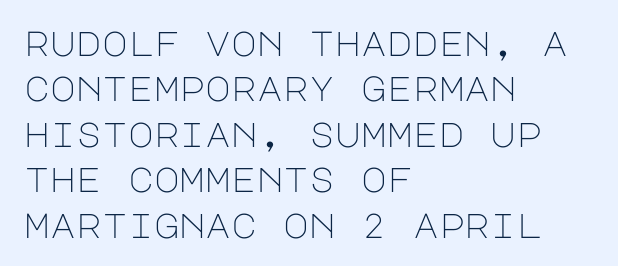
{"serif": "no", "italic": "no", "bold": "no", "weight": "light", "width": "normal", "stroke_contrast": "low", "x_height": "large", "underline": "no", "align": "left", "line_spacing": "normal", "line_spacing_ratio": 1.3, "letter_spacing": "normal", "letter_spacing_em": 0.0, "glyph_px": 35}
